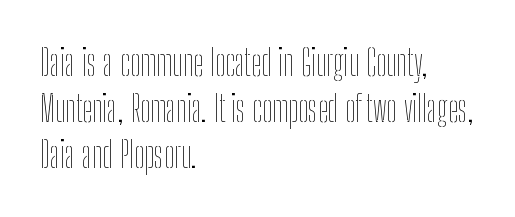
The image shows 36 px thin, condensed type, upright; set left-aligned, normal line spacing (1.28x), normal letter spacing, not underlined; low stroke contrast and a medium x-height.
